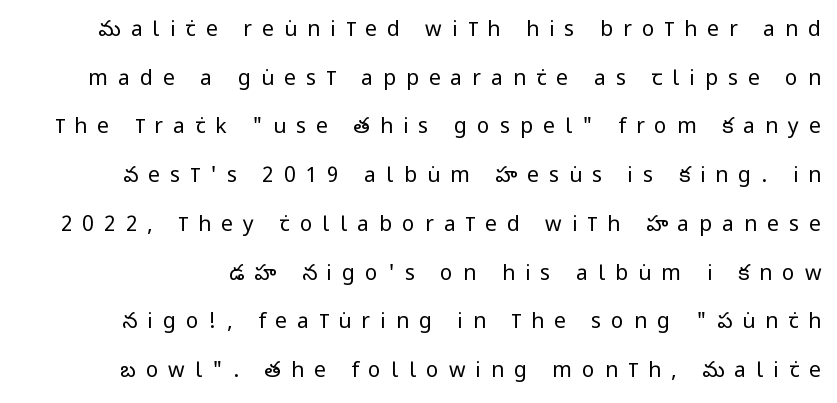
Q: Is the text bold? A: No.
Q: Is the text italic (slanted)? A: No, it is upright.
Q: Is the text underlined? A: No.
Q: Is the spacing between letters normal or unusually wide? A: Unusually wide.
Q: Is the spacing between lines tight, normal or loose? A: Loose.
